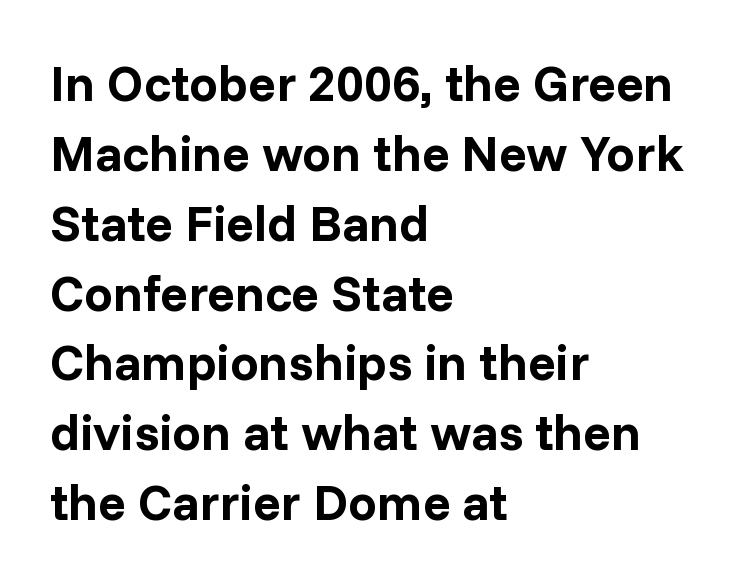
Q: Is the text bold? A: Yes.
Q: Is the text italic (slanted)? A: No, it is upright.
Q: Is the typeface a serif or a sans-serif typeface? A: Sans-serif.
Q: Is the text underlined? A: No.
Q: How is the paragraph aligned? A: Left-aligned.
Q: Is the spacing between letters normal or unusually wide? A: Normal.
Q: Is the spacing between lines tight, normal or loose? A: Normal.
Q: Width (condensed, normal, or wide)? A: Normal.
Q: Stroke contrast? A: Low.
Q: x-height? A: Medium.
Q: Monospaced? A: No.
